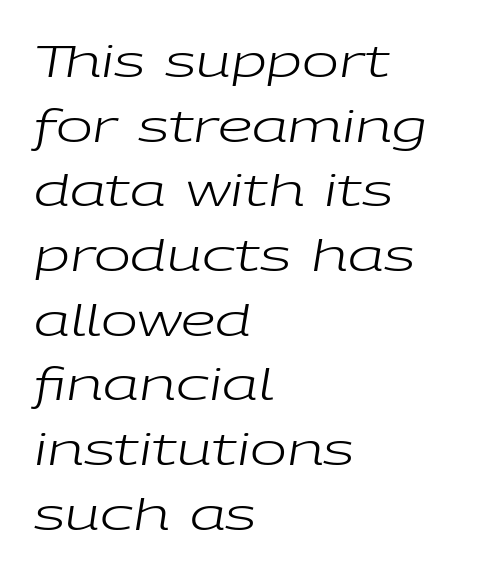
{"italic": "yes", "lean": "right", "slant_degrees": 9, "bold": "no", "weight": "regular", "width": "wide", "stroke_contrast": "low", "x_height": "medium", "monospaced": "no", "underline": "no", "align": "left", "line_spacing": "normal", "line_spacing_ratio": 1.47, "letter_spacing": "normal", "letter_spacing_em": 0.0, "glyph_px": 44}
